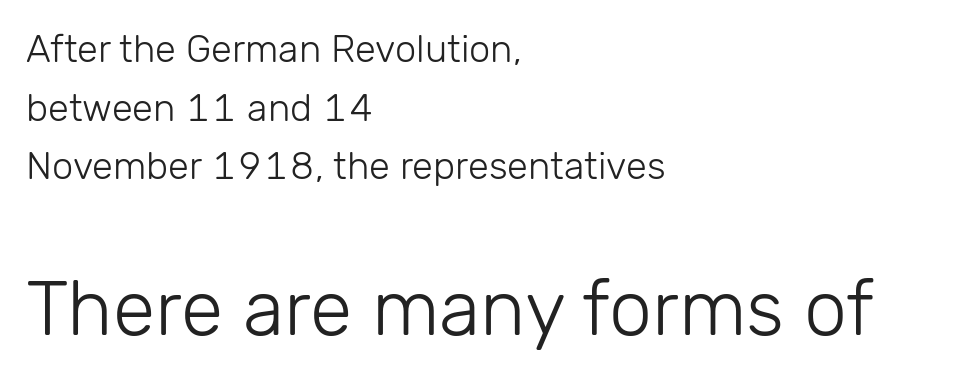
{"serif": "no", "italic": "no", "bold": "no", "weight": "light", "width": "normal", "stroke_contrast": "low", "x_height": "medium", "monospaced": "no", "underline": "no", "align": "left", "line_spacing": "normal", "line_spacing_ratio": 1.54, "letter_spacing": "normal", "letter_spacing_em": 0.0, "larger_block": "second", "size_ratio": 2.03, "glyph_px": 77}
